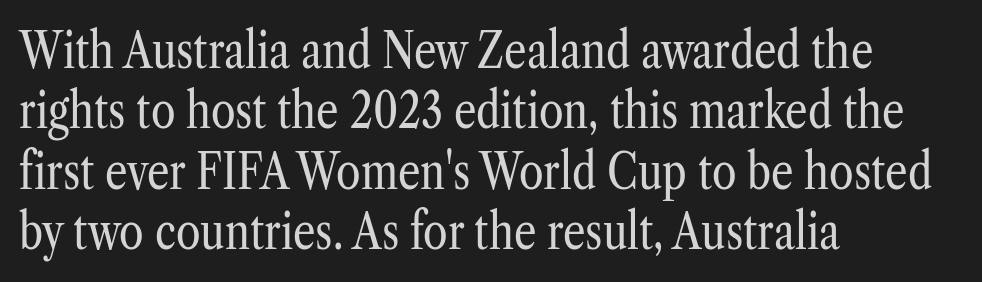
Q: Is the text bold? A: No.
Q: Is the text italic (slanted)? A: No, it is upright.
Q: Is the typeface a serif or a sans-serif typeface? A: Serif.
Q: Is the text underlined? A: No.
Q: How is the paragraph aligned? A: Left-aligned.
Q: Is the spacing between letters normal or unusually wide? A: Normal.
Q: Width (condensed, normal, or wide)? A: Condensed.
Q: Stroke contrast? A: Low.
Q: x-height? A: Medium.
Q: Monospaced? A: No.
